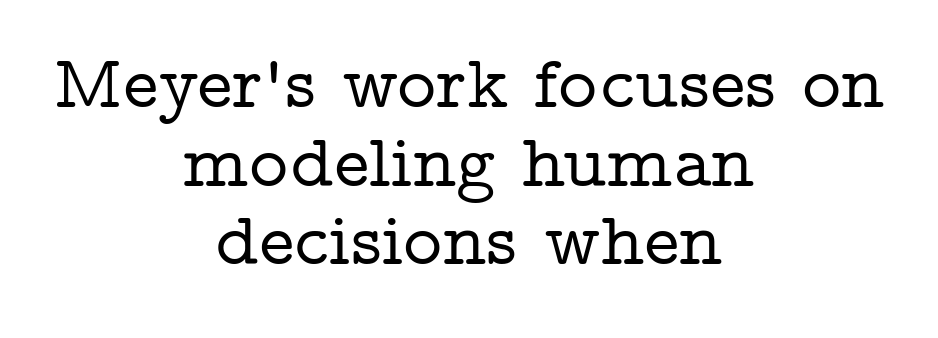
Q: Is the text italic (slanted)? A: No, it is upright.
Q: Is the typeface a serif or a sans-serif typeface? A: Serif.
Q: Is the text underlined? A: No.
Q: How is the paragraph aligned? A: Centered.
Q: Is the spacing between letters normal or unusually wide? A: Normal.
Q: Is the spacing between lines tight, normal or loose? A: Tight.
Q: Width (condensed, normal, or wide)? A: Wide.
Q: Stroke contrast? A: Low.
Q: x-height? A: Medium.
Q: Monospaced? A: No.
